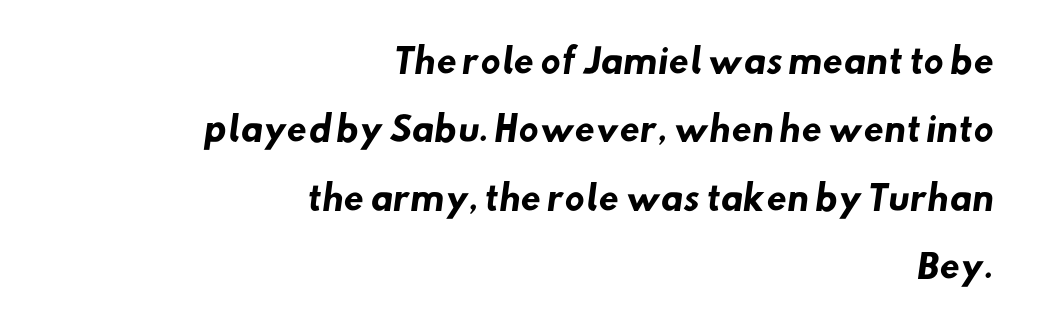
{"serif": "no", "bold": "yes", "weight": "heavy", "width": "normal", "stroke_contrast": "low", "x_height": "small", "monospaced": "no", "underline": "no", "align": "right", "line_spacing": "loose", "line_spacing_ratio": 2.07, "letter_spacing": "normal", "letter_spacing_em": 0.0, "glyph_px": 33}
